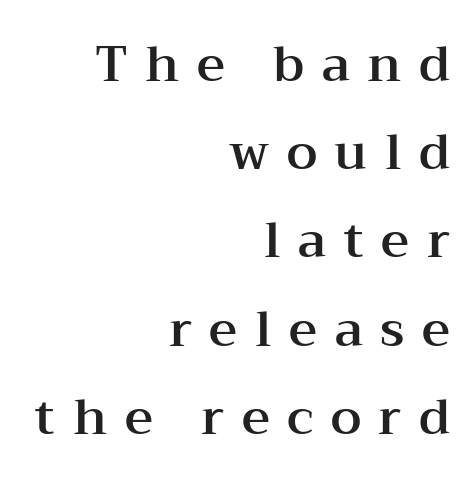
The image shows 49 px wide serif type, upright; set right-aligned, line spacing 1.8x, unusually wide letter spacing (+0.36 em), not underlined; medium stroke contrast and a medium x-height.
